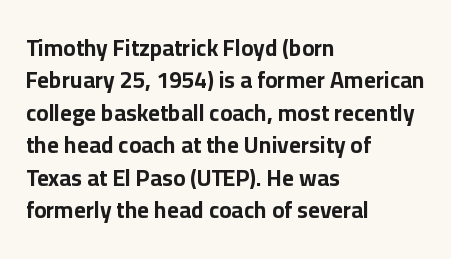
The image shows 23 px bold type, upright; set left-aligned, normal line spacing (1.41x), normal letter spacing, not underlined.
